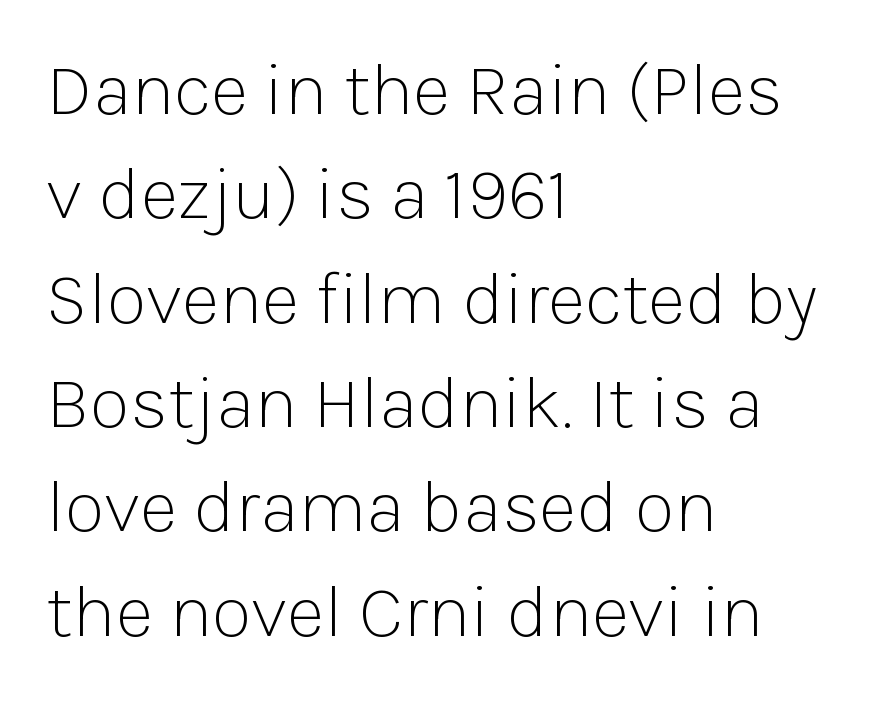
Each stroke keeps to a modest, everyday thickness or less. This is sans-serif lettering, the kind often seen on screens and signage. Each letter keeps its own natural width here, so spacing adapts to shape. The rows are spaced the way most documents space them. The baseline area is clear. Which margin do the lines hug? The left one — the right edge is uneven.
